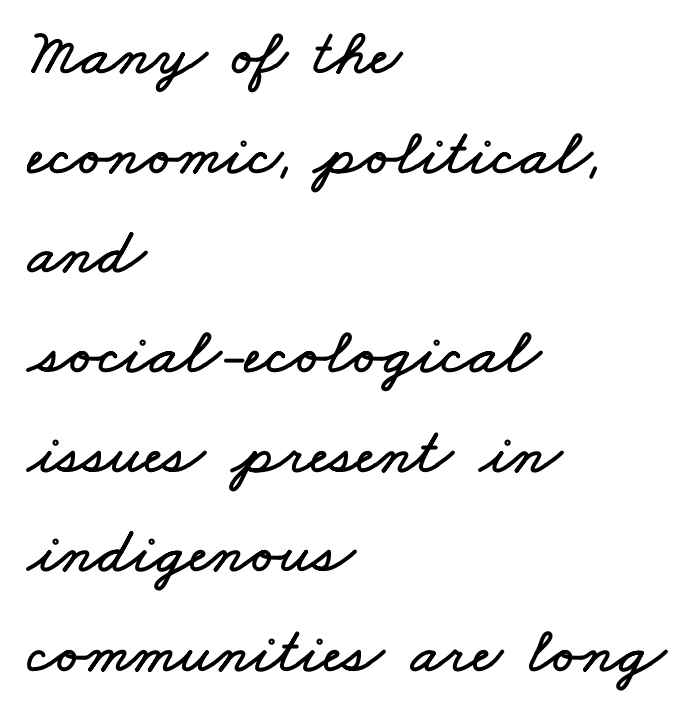
Q: Is the text underlined? A: No.
Q: How is the paragraph aligned? A: Left-aligned.
Q: Is the spacing between letters normal or unusually wide? A: Normal.
Q: Is the spacing between lines tight, normal or loose? A: Normal.
Q: Width (condensed, normal, or wide)? A: Wide.
Q: Stroke contrast? A: Low.
Q: x-height? A: Small.
Q: Monospaced? A: No.
